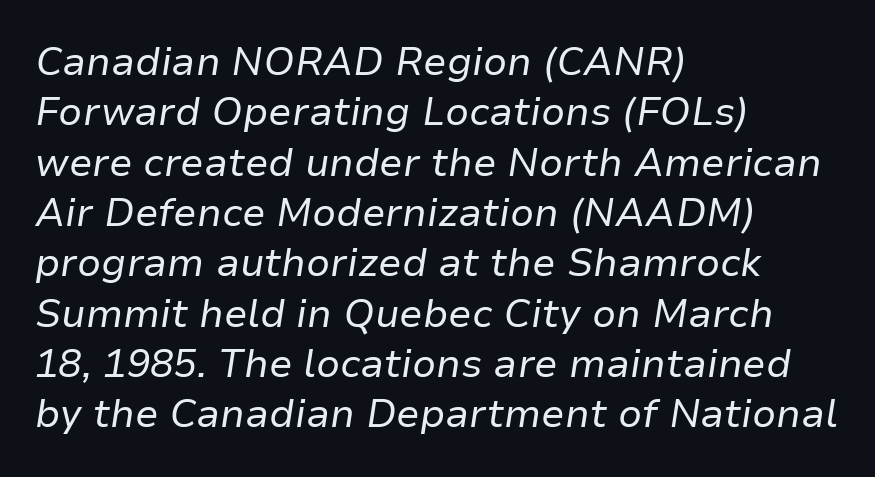
{"italic": "yes", "lean": "right", "slant_degrees": 9, "bold": "no", "weight": "regular", "width": "normal", "stroke_contrast": "low", "x_height": "medium", "monospaced": "no", "underline": "no", "align": "left", "line_spacing": "normal", "line_spacing_ratio": 1.29, "letter_spacing": "normal", "letter_spacing_em": 0.0, "glyph_px": 39}
